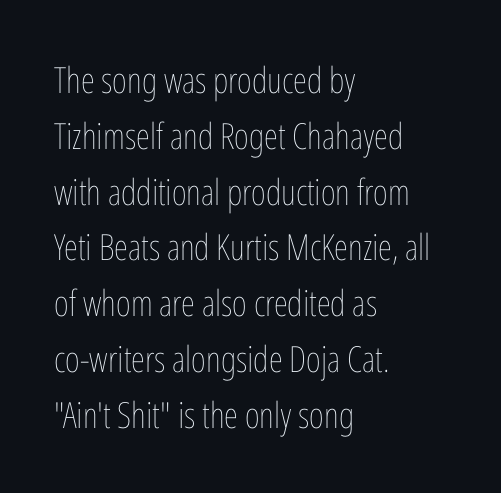
Q: Is the text bold? A: No.
Q: Is the text italic (slanted)? A: No, it is upright.
Q: Is the text underlined? A: No.
Q: How is the paragraph aligned? A: Left-aligned.
Q: Is the spacing between letters normal or unusually wide? A: Normal.
Q: Is the spacing between lines tight, normal or loose? A: Normal.
Q: Width (condensed, normal, or wide)? A: Condensed.
Q: Stroke contrast? A: Low.
Q: x-height? A: Medium.
Q: Monospaced? A: No.
